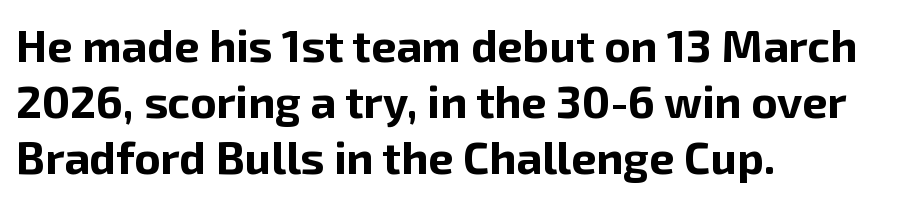
Q: Is the text bold? A: Yes.
Q: Is the text italic (slanted)? A: No, it is upright.
Q: Is the typeface a serif or a sans-serif typeface? A: Sans-serif.
Q: Is the text underlined? A: No.
Q: How is the paragraph aligned? A: Left-aligned.
Q: Is the spacing between letters normal or unusually wide? A: Normal.
Q: Width (condensed, normal, or wide)? A: Normal.
Q: Stroke contrast? A: Low.
Q: x-height? A: Medium.
Q: Monospaced? A: No.
